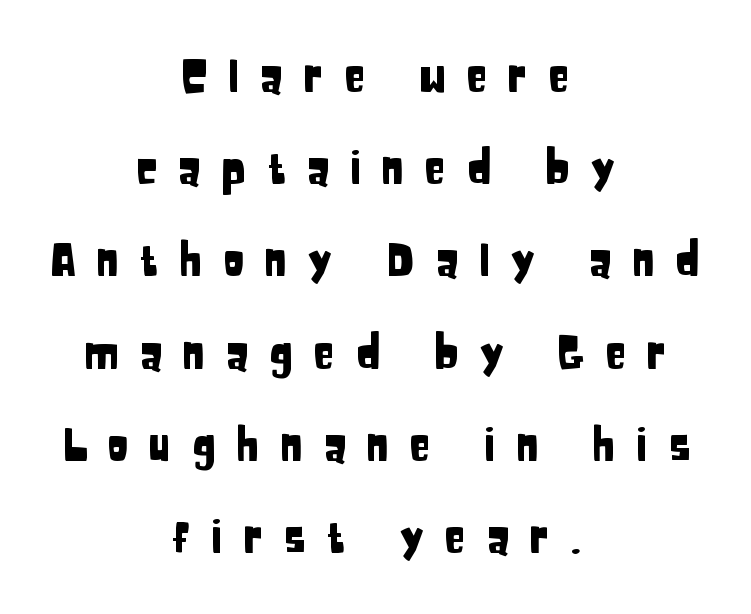
Q: Is the text italic (slanted)? A: No, it is upright.
Q: Is the typeface a serif or a sans-serif typeface? A: Sans-serif.
Q: Is the text underlined? A: No.
Q: How is the paragraph aligned? A: Centered.
Q: Is the spacing between letters normal or unusually wide? A: Unusually wide.
Q: Is the spacing between lines tight, normal or loose? A: Loose.
Q: Width (condensed, normal, or wide)? A: Condensed.
Q: Stroke contrast? A: Low.
Q: x-height? A: Large.
Q: Monospaced? A: No.
